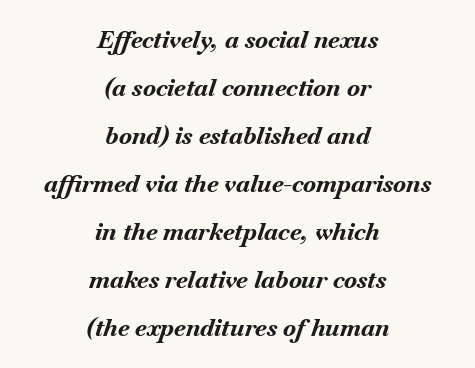
Just letters on the line, the space beneath them empty. The specimen reads as italic at a glance. Thick stems and heavy bowls — unmistakably bold. Between one letter and the next there's only the usual sliver of space.
